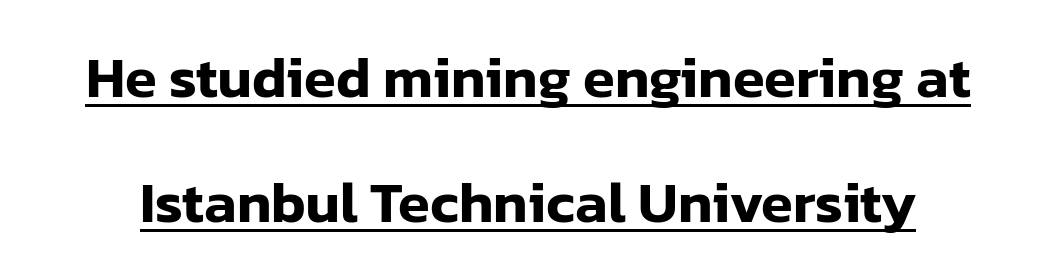
The image shows 58 px sans-serif type, upright; set loose line spacing (2.16x), normal letter spacing, underlined; low stroke contrast and a medium x-height.
